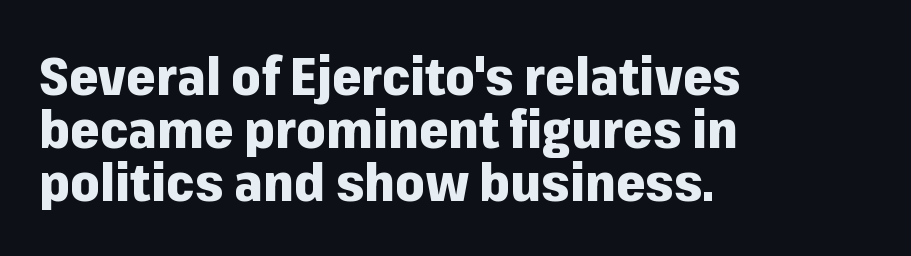
{"serif": "no", "italic": "no", "bold": "yes", "weight": "heavy", "width": "normal", "stroke_contrast": "low", "x_height": "medium", "monospaced": "no", "underline": "no", "align": "left", "line_spacing": "tight", "line_spacing_ratio": 1.02, "letter_spacing": "normal", "letter_spacing_em": 0.0, "glyph_px": 52}
